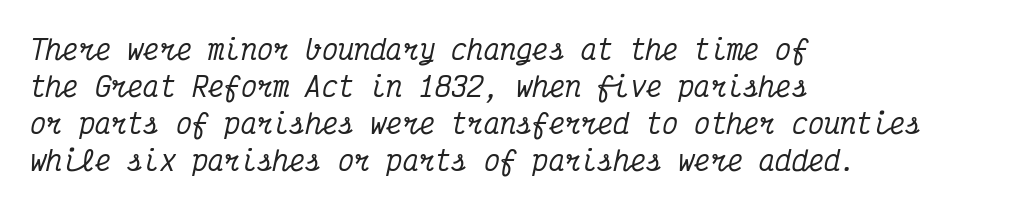
Students, note that the glyphs here touch the page at normal intervals. No word sits above an underline. These lines stack with their left ends in a neat column. If you drew a line through each stem, it would be angled.
